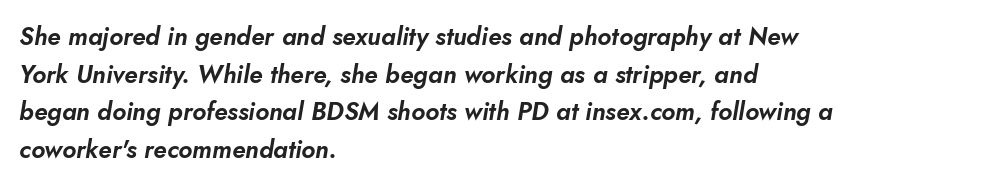
The image shows 25 px text type, italic (leaning right); set left-aligned, normal line spacing (1.51x), normal letter spacing, not underlined.
